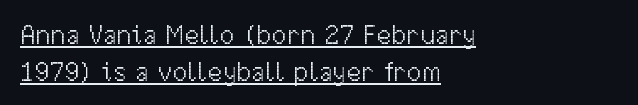
The letters stand straight up with perfectly vertical stems. Does a line run under the words? Yes, clearly. These lines are set flush left with a ragged right edge. Short note: letters normally spaced. Honestly, the row spacing looks completely unremarkable. Weight: not bold — regular or lighter.
